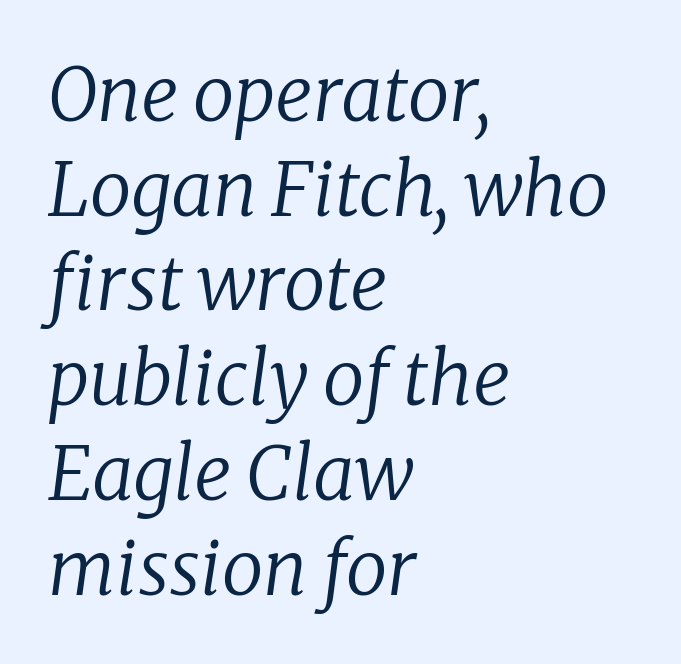
{"serif": "yes", "italic": "yes", "lean": "right", "slant_degrees": 8, "bold": "no", "weight": "regular", "width": "normal", "stroke_contrast": "low", "x_height": "medium", "monospaced": "no", "underline": "no", "align": "left", "line_spacing": "normal", "line_spacing_ratio": 1.28, "letter_spacing": "normal", "letter_spacing_em": 0.0, "glyph_px": 74}
